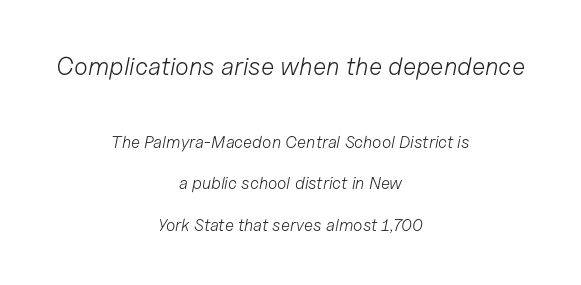
{"italic": "yes", "lean": "right", "slant_degrees": 11, "bold": "no", "underline": "no", "align": "center", "line_spacing": "loose", "line_spacing_ratio": 2.44, "letter_spacing": "normal", "letter_spacing_em": 0.0, "larger_block": "first", "size_ratio": 1.47, "glyph_px": 25}
